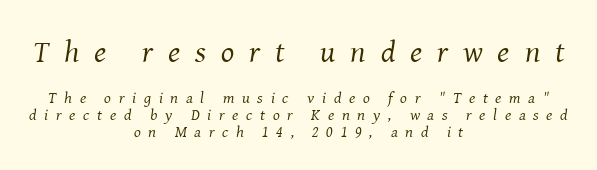
{"serif": "yes", "italic": "yes", "lean": "right", "slant_degrees": 8, "bold": "no", "weight": "regular", "width": "normal", "stroke_contrast": "medium", "x_height": "medium", "monospaced": "no", "underline": "no", "align": "center", "line_spacing": "tight", "line_spacing_ratio": 1.06, "letter_spacing": "wide", "letter_spacing_em": 0.48, "larger_block": "first", "size_ratio": 1.94, "glyph_px": 31}
